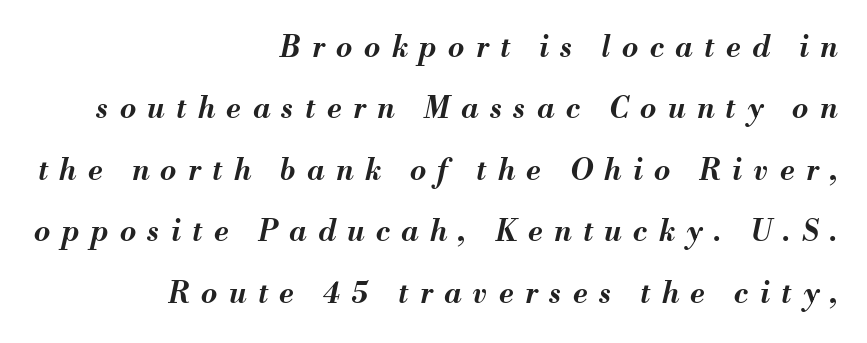
The image shows 29 px bold type, italic (leaning right); set right-aligned, loose line spacing (2.12x), unusually wide letter spacing (+0.4 em), not underlined; medium stroke contrast and a small x-height.
